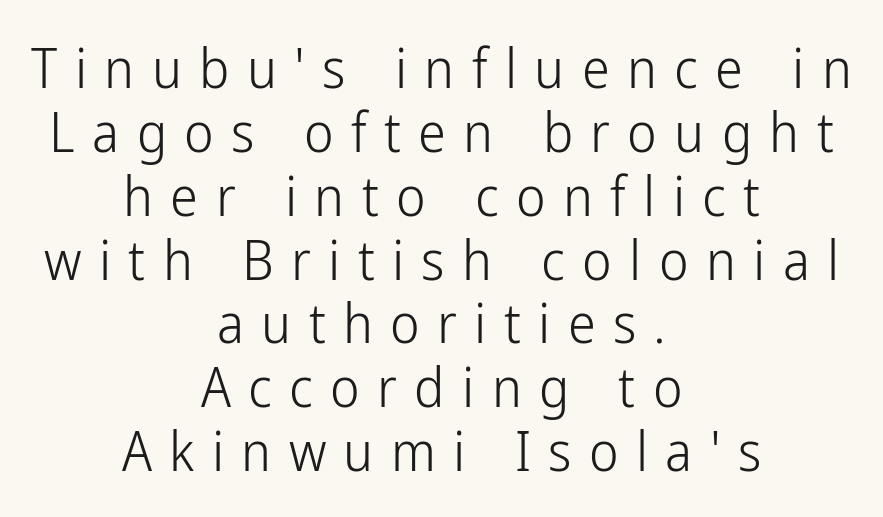
Alignment: centered. This sample uses an upright cut, with every glyph sitting square on the baseline. No heavy texture on the line: the type isn't bold. The glyphs in this specimen are sans serif. The designer dialed line spacing down below the default. A typesetter would call this proportional, since set widths differ per character.
